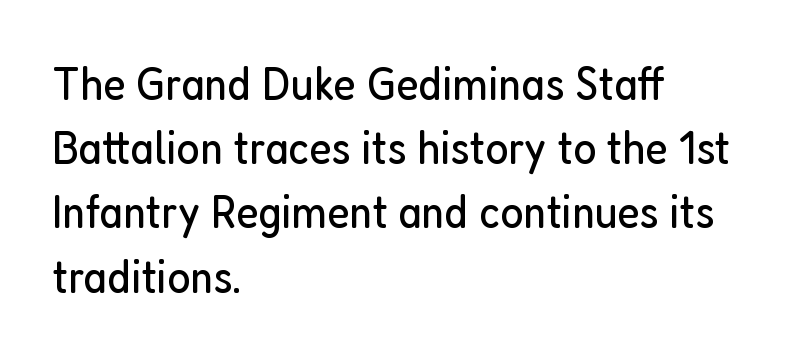
{"serif": "no", "italic": "no", "bold": "no", "weight": "regular", "width": "condensed", "stroke_contrast": "low", "x_height": "medium", "monospaced": "no", "underline": "no", "align": "left", "line_spacing": "normal", "line_spacing_ratio": 1.31, "letter_spacing": "normal", "letter_spacing_em": 0.0, "glyph_px": 49}
